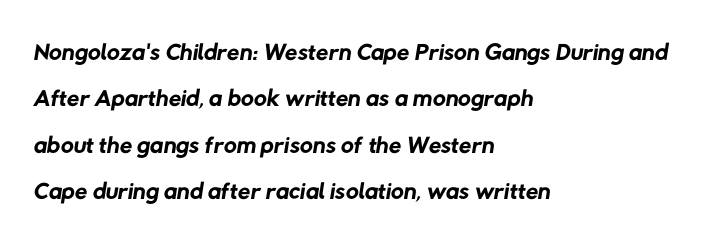
Q: Is the text bold? A: No.
Q: Is the typeface a serif or a sans-serif typeface? A: Sans-serif.
Q: Is the text underlined? A: No.
Q: How is the paragraph aligned? A: Left-aligned.
Q: Is the spacing between letters normal or unusually wide? A: Normal.
Q: Is the spacing between lines tight, normal or loose? A: Normal.
Q: Width (condensed, normal, or wide)? A: Normal.
Q: Stroke contrast? A: Low.
Q: x-height? A: Medium.
Q: Monospaced? A: No.
